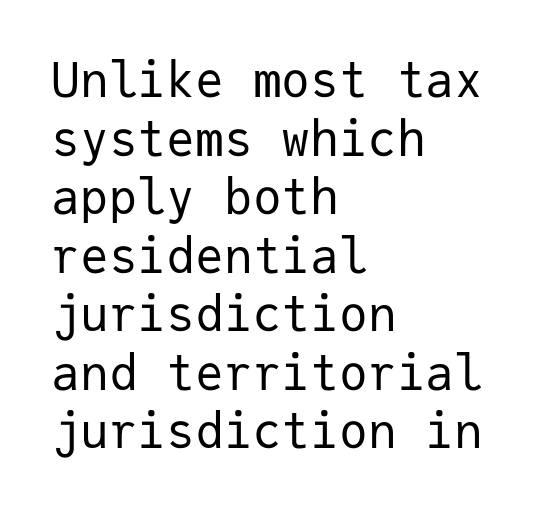
Glyph-to-glyph distance matches everyday printed text. Words float on clear page, feet unadorned. This sample has the even, mechanical cadence of fixed-width lettering. When letters stand straight like this, we call the style roman or upright. Observe the absence of serifs on each vertical stroke in this sample. No extra ink here — the face is not bold.
